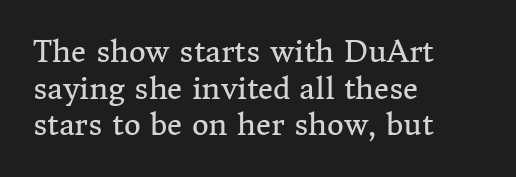
Q: Is the text bold? A: No.
Q: Is the text italic (slanted)? A: No, it is upright.
Q: Is the typeface a serif or a sans-serif typeface? A: Serif.
Q: Is the text underlined? A: No.
Q: How is the paragraph aligned? A: Left-aligned.
Q: Is the spacing between letters normal or unusually wide? A: Normal.
Q: Is the spacing between lines tight, normal or loose? A: Normal.
Q: Width (condensed, normal, or wide)? A: Normal.
Q: Stroke contrast? A: Medium.
Q: x-height? A: Medium.
Q: Monospaced? A: No.
